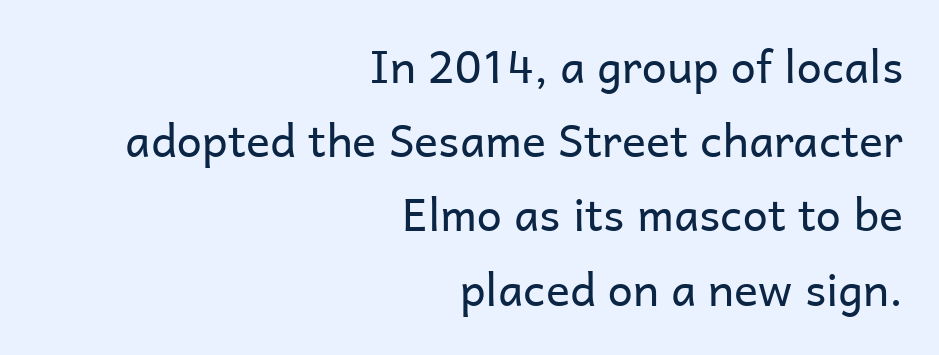
Interline gaps are of average width in this sample. Unbolded letterforms with no extra heft. If you drew a ruler down the right edge, every line would touch it. Vertical strokes here are truly vertical. Character widths vary here, with narrow letters taking less room than wide ones. The typeface chosen for these lines omits serifs.
